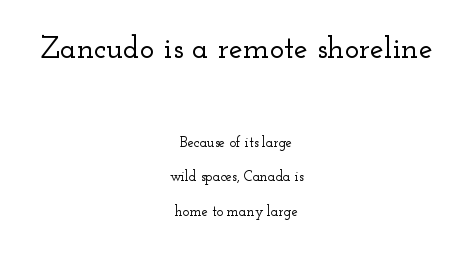
The passage shown is typeset with a serif family. Reading top to bottom, the characters get smaller at the block break. Here the designer chose a conventional face with non-uniform glyph widths. Caption: standard tracking, unaltered.
